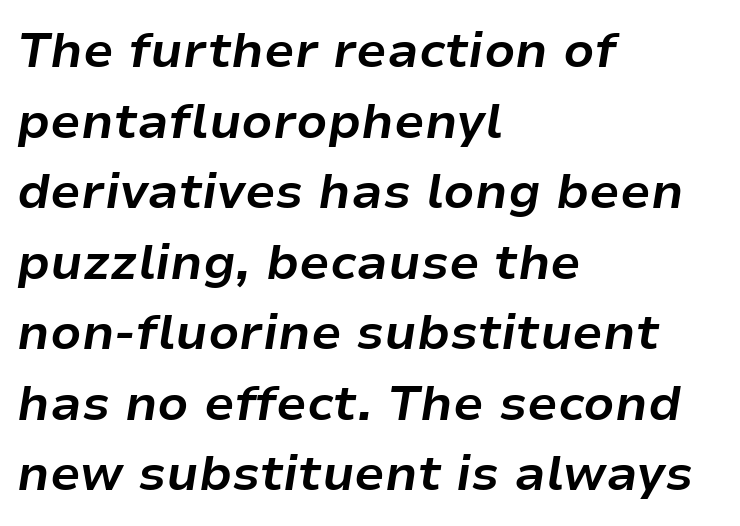
Q: Is the text bold? A: Yes.
Q: Is the text italic (slanted)? A: Yes, it leans right by about 9 degrees.
Q: Is the text underlined? A: No.
Q: How is the paragraph aligned? A: Left-aligned.
Q: Is the spacing between letters normal or unusually wide? A: Normal.
Q: Is the spacing between lines tight, normal or loose? A: Normal.
Q: Width (condensed, normal, or wide)? A: Normal.
Q: Stroke contrast? A: Low.
Q: x-height? A: Medium.
Q: Monospaced? A: No.
